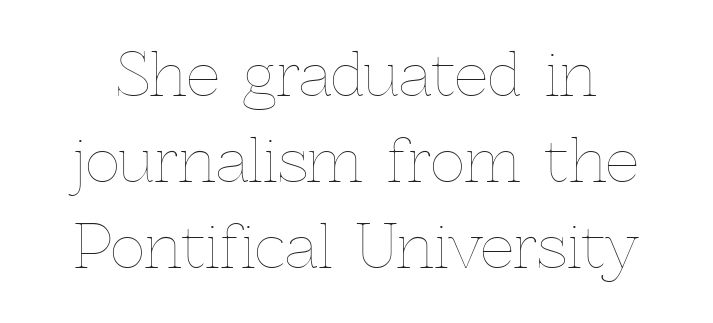
Stems and bowls with no extra thickness — not bold. Look at the tracking — it's just the regular setting, nothing added. This sample uses an upright cut, with every glyph sitting square on the baseline. Whoever set this chose a conventional vertical rhythm.
